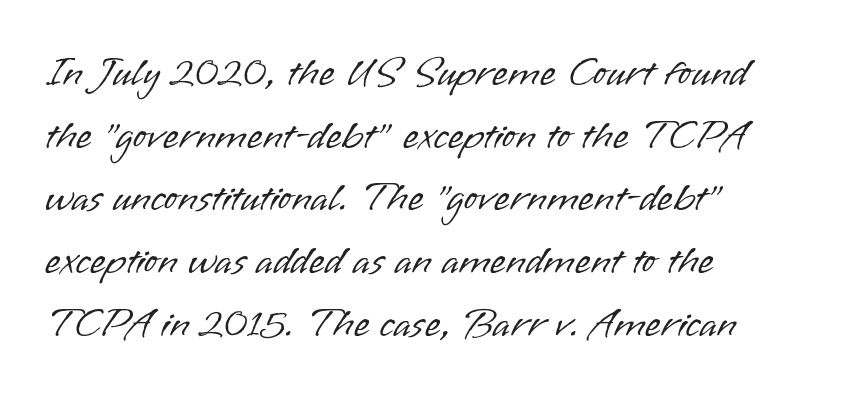
The image shows 41 px light sans-serif type; set left-aligned, normal line spacing (1.53x), normal letter spacing, not underlined; low stroke contrast and a small x-height.
